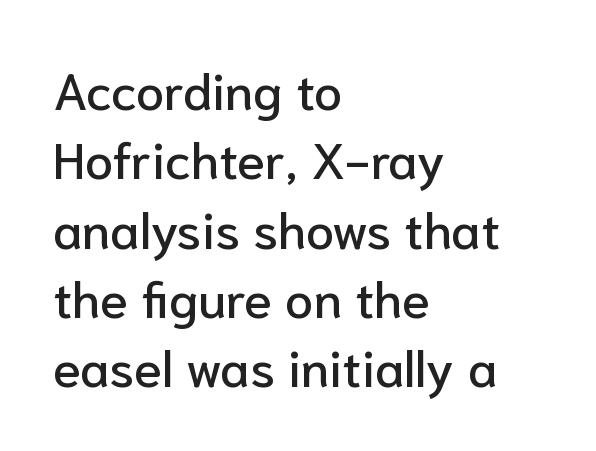
Q: Is the text italic (slanted)? A: No, it is upright.
Q: Is the typeface a serif or a sans-serif typeface? A: Sans-serif.
Q: Is the text underlined? A: No.
Q: How is the paragraph aligned? A: Left-aligned.
Q: Is the spacing between letters normal or unusually wide? A: Normal.
Q: Is the spacing between lines tight, normal or loose? A: Normal.
Q: Width (condensed, normal, or wide)? A: Normal.
Q: Stroke contrast? A: Low.
Q: x-height? A: Medium.
Q: Monospaced? A: No.
